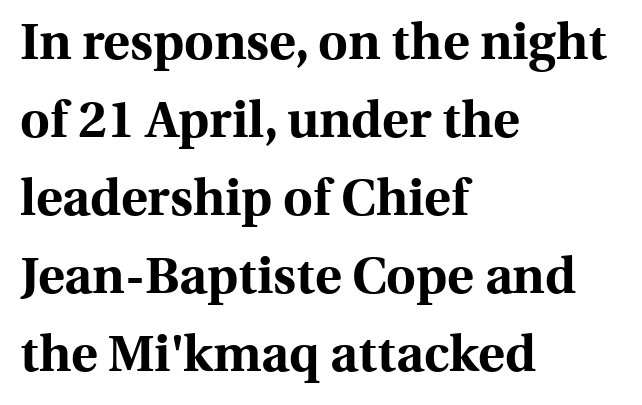
{"serif": "yes", "italic": "no", "bold": "yes", "weight": "bold", "width": "normal", "x_height": "medium", "monospaced": "no", "underline": "no", "align": "left", "line_spacing": "normal", "line_spacing_ratio": 1.53, "letter_spacing": "normal", "letter_spacing_em": 0.0, "glyph_px": 51}
